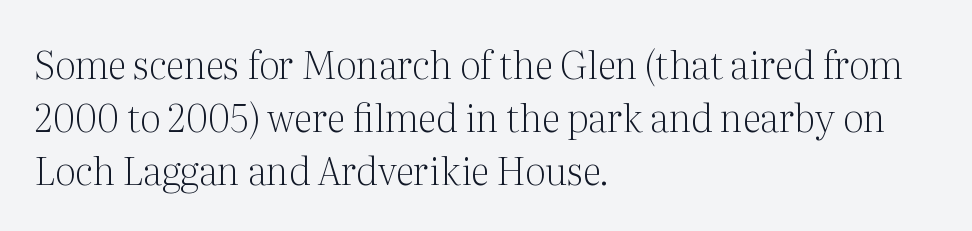
{"serif": "yes", "italic": "no", "bold": "no", "weight": "light", "width": "normal", "stroke_contrast": "medium", "x_height": "medium", "monospaced": "no", "underline": "no", "align": "left", "line_spacing": "normal", "line_spacing_ratio": 1.39, "letter_spacing": "normal", "letter_spacing_em": 0.0, "glyph_px": 38}
